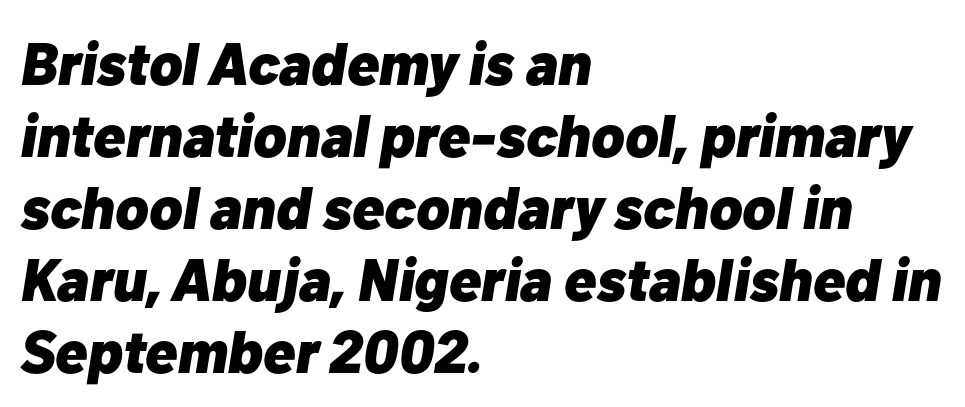
Q: Is the text bold? A: Yes.
Q: Is the text italic (slanted)? A: Yes, it leans right by about 10 degrees.
Q: Is the text underlined? A: No.
Q: How is the paragraph aligned? A: Left-aligned.
Q: Is the spacing between letters normal or unusually wide? A: Normal.
Q: Width (condensed, normal, or wide)? A: Normal.
Q: Stroke contrast? A: Low.
Q: x-height? A: Medium.
Q: Monospaced? A: No.
